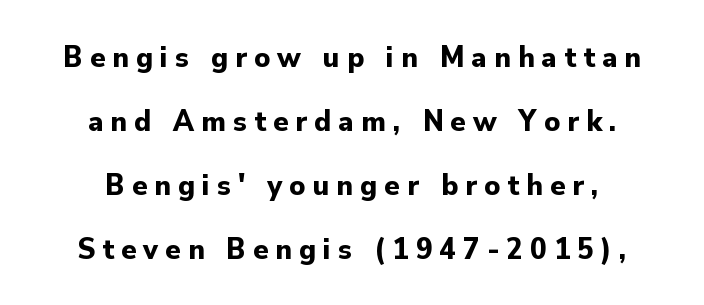
Interline gaps are noticeably wide in this sample. Alignment: centered. Stroke thickness is high; the sample reads as a true bold. Do the letters lean? They stand straight. The foot of each line stays bare and open.
